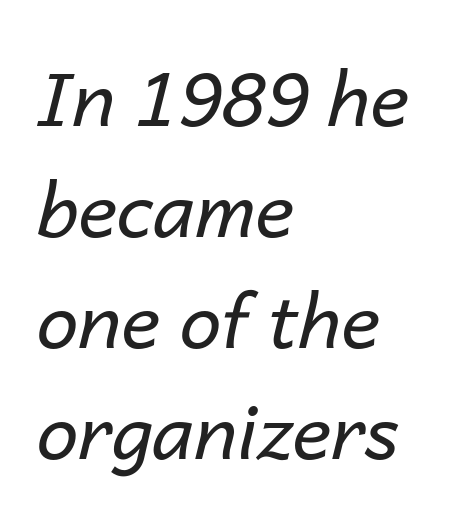
{"italic": "yes", "lean": "right", "slant_degrees": 14, "bold": "no", "weight": "regular", "width": "normal", "stroke_contrast": "low", "x_height": "medium", "monospaced": "no", "underline": "no", "align": "left", "line_spacing": "normal", "line_spacing_ratio": 1.48, "letter_spacing": "normal", "letter_spacing_em": 0.0, "glyph_px": 75}
